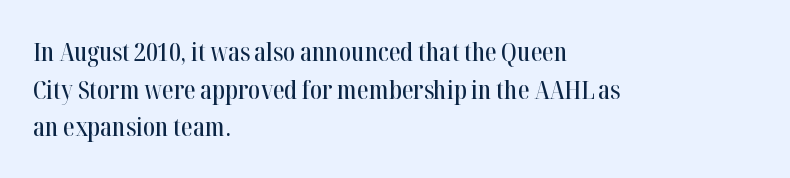
Which margin do the lines hug? The left one — the right edge is uneven. This sample uses plain, unmodified letter spacing. Glance below the letters and you will spot only blank space. Baseline-to-baseline distance is the conventional proportion of letter height.
